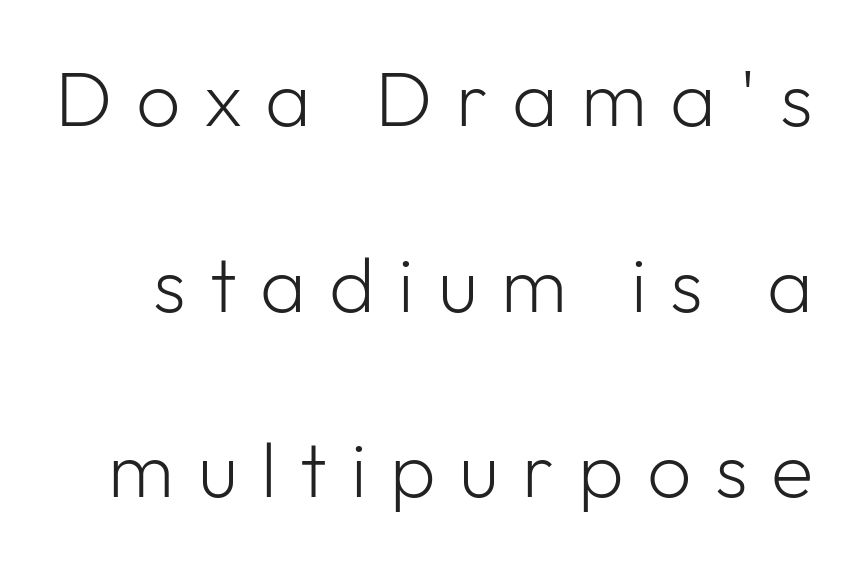
{"serif": "no", "italic": "no", "bold": "no", "weight": "light", "width": "normal", "stroke_contrast": "low", "x_height": "medium", "monospaced": "no", "underline": "no", "line_spacing": "loose", "line_spacing_ratio": 2.38, "letter_spacing": "wide", "letter_spacing_em": 0.3, "glyph_px": 78}
